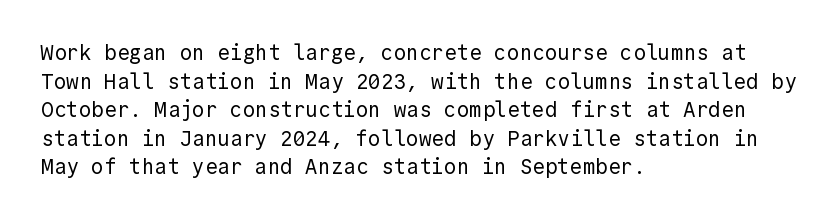
Q: Is the text bold? A: No.
Q: Is the text italic (slanted)? A: No, it is upright.
Q: Is the text underlined? A: No.
Q: How is the paragraph aligned? A: Left-aligned.
Q: Is the spacing between letters normal or unusually wide? A: Normal.
Q: Is the spacing between lines tight, normal or loose? A: Normal.
